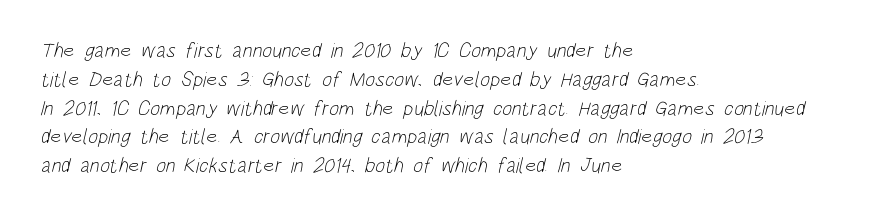
The image shows 21 px text type; set left-aligned, normal line spacing (1.37x), normal letter spacing, not underlined.
